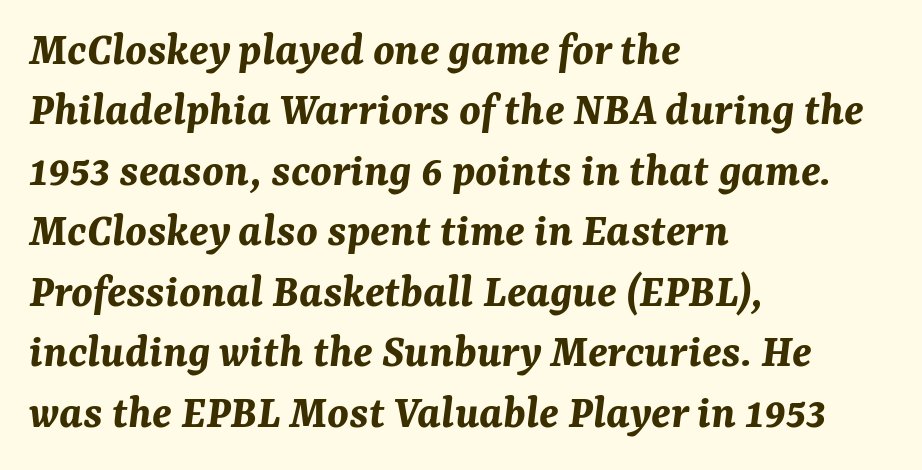
This sample keeps an unexceptional amount of space between lines. Italic? Definitely — the glyphs are oblique. Set as a true bold cut, around the 700 mark. Any mark beneath the type? The region is blank.
